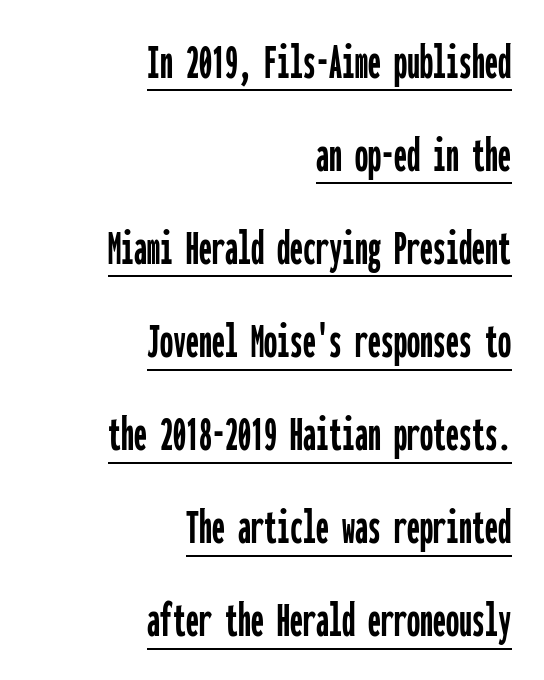
Students, observe the line beneath the letters — that is underlining. These lines keep a tight, regular rhythm from letter to letter. Nope, no serifs anywhere on these letters. Posture: straight, roman, zero tilt. The setting favours the right margin, as signatures and pull-quotes sometimes do.
